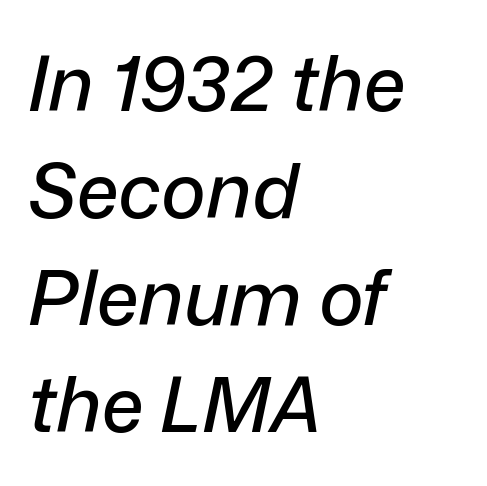
Q: Is the text italic (slanted)? A: Yes, it leans right by about 12 degrees.
Q: Is the text underlined? A: No.
Q: How is the paragraph aligned? A: Left-aligned.
Q: Is the spacing between letters normal or unusually wide? A: Normal.
Q: Is the spacing between lines tight, normal or loose? A: Normal.
Q: Width (condensed, normal, or wide)? A: Normal.
Q: Stroke contrast? A: Low.
Q: x-height? A: Medium.
Q: Monospaced? A: No.
